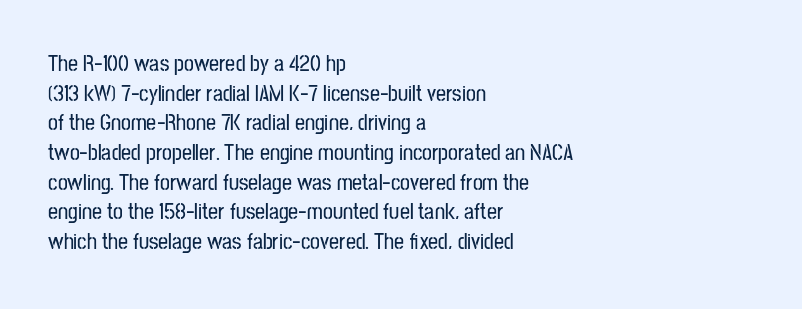
The image shows 22 px text type, upright; set left-aligned, normal line spacing (1.35x), normal letter spacing, not underlined.
